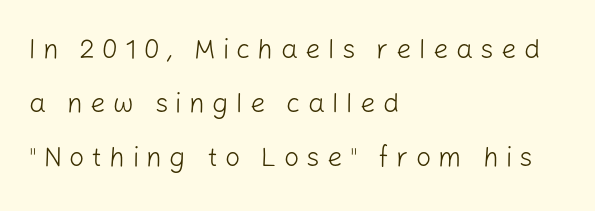
{"italic": "no", "bold": "no", "underline": "no", "align": "left", "line_spacing": "loose", "line_spacing_ratio": 2.0, "letter_spacing": "wide", "letter_spacing_em": 0.27, "glyph_px": 27}
